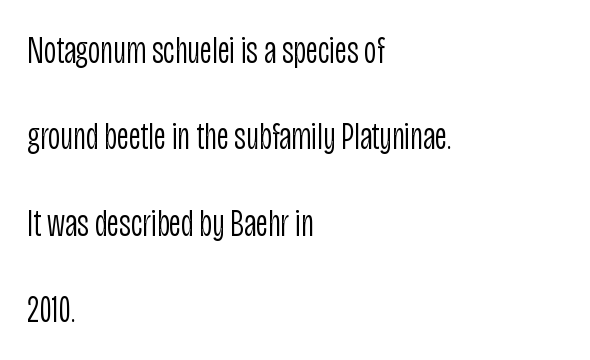
Q: Is the text bold? A: No.
Q: Is the text italic (slanted)? A: No, it is upright.
Q: Is the typeface a serif or a sans-serif typeface? A: Sans-serif.
Q: Is the text underlined? A: No.
Q: How is the paragraph aligned? A: Left-aligned.
Q: Is the spacing between letters normal or unusually wide? A: Normal.
Q: Is the spacing between lines tight, normal or loose? A: Loose.
Q: Width (condensed, normal, or wide)? A: Condensed.
Q: Stroke contrast? A: Low.
Q: x-height? A: Large.
Q: Monospaced? A: No.
